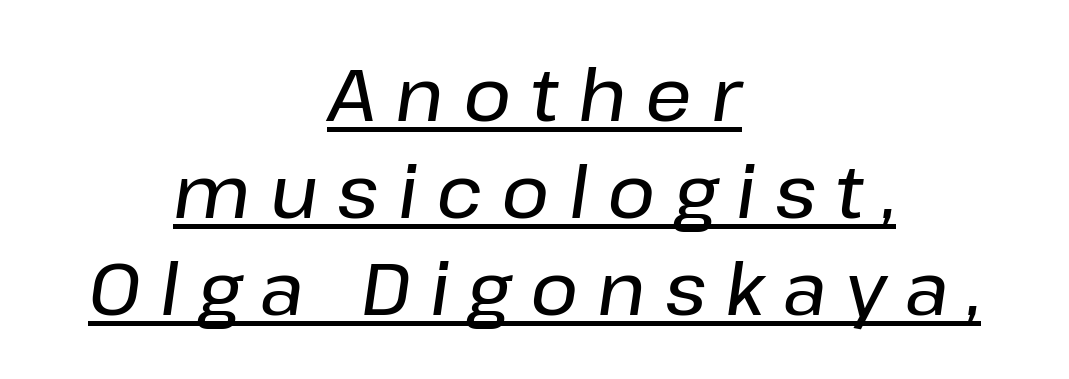
{"italic": "yes", "lean": "right", "slant_degrees": 8, "width": "normal", "stroke_contrast": "low", "x_height": "medium", "monospaced": "no", "underline": "yes", "align": "center", "line_spacing": "normal", "line_spacing_ratio": 1.33, "letter_spacing": "wide", "letter_spacing_em": 0.26, "glyph_px": 73}
